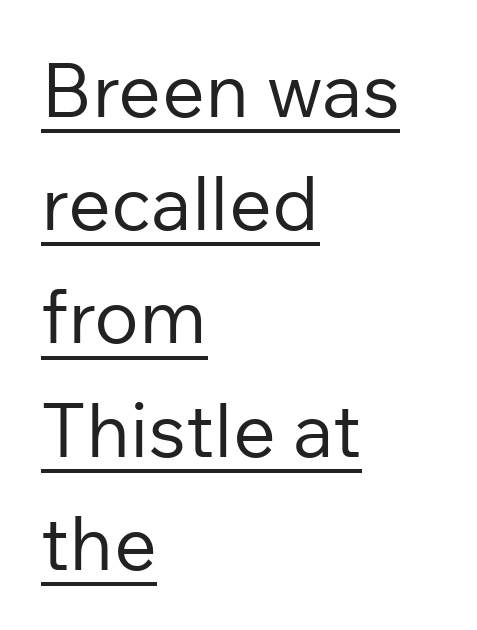
{"serif": "no", "italic": "no", "bold": "no", "weight": "regular", "width": "normal", "stroke_contrast": "low", "x_height": "medium", "monospaced": "no", "underline": "yes", "align": "left", "line_spacing": "normal", "line_spacing_ratio": 1.51, "letter_spacing": "normal", "letter_spacing_em": 0.0, "glyph_px": 75}
